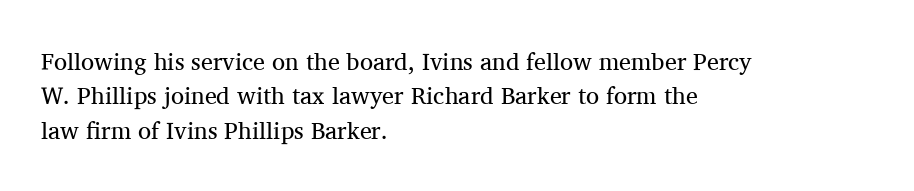
The image shows 24 px text type, upright; set left-aligned, normal line spacing (1.43x), normal letter spacing, not underlined.
